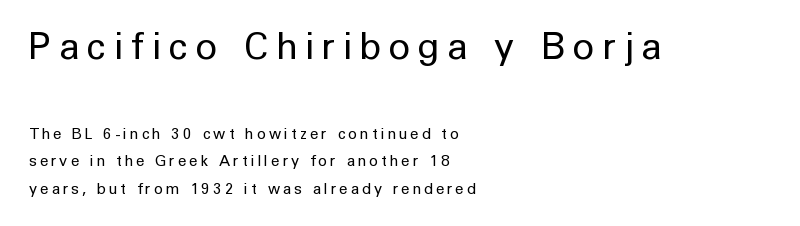
The horizontal fit of the characters is loose and conspicuously gappy. The zone under the glyphs is completely vacant. Is there any slant? The stems are plumb. You could not count columns in this text — the font is proportionally spaced. This reads as an unemphasized weight, regular at the heaviest. Grotesque or geometric, the face here clearly has no serifs.
